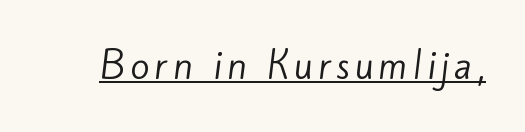
Q: Is the text bold? A: No.
Q: Is the typeface a serif or a sans-serif typeface? A: Sans-serif.
Q: Is the text underlined? A: Yes.
Q: Width (condensed, normal, or wide)? A: Normal.
Q: Stroke contrast? A: Low.
Q: x-height? A: Small.
Q: Monospaced? A: No.
